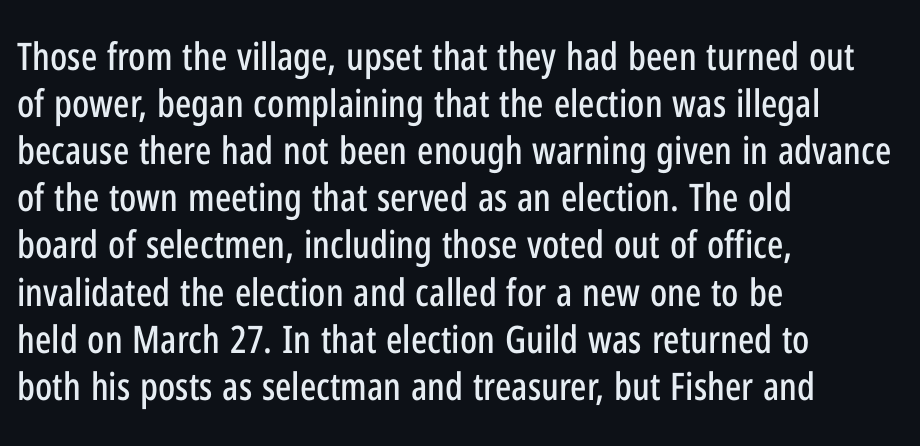
{"serif": "no", "italic": "no", "width": "condensed", "stroke_contrast": "low", "x_height": "medium", "monospaced": "no", "underline": "no", "align": "left", "line_spacing_ratio": 1.24, "letter_spacing": "normal", "letter_spacing_em": 0.0, "glyph_px": 38}
